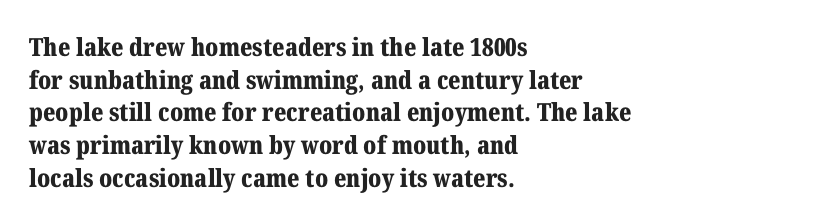
Q: Is the text bold? A: Yes.
Q: Is the text italic (slanted)? A: No, it is upright.
Q: Is the text underlined? A: No.
Q: How is the paragraph aligned? A: Left-aligned.
Q: Is the spacing between letters normal or unusually wide? A: Normal.
Q: Is the spacing between lines tight, normal or loose? A: Normal.
